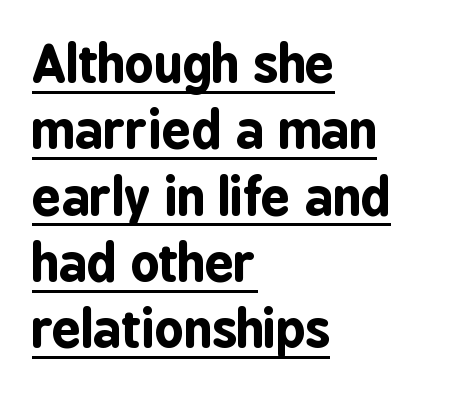
Q: Is the text bold? A: Yes.
Q: Is the text italic (slanted)? A: No, it is upright.
Q: Is the typeface a serif or a sans-serif typeface? A: Sans-serif.
Q: Is the text underlined? A: Yes.
Q: How is the paragraph aligned? A: Left-aligned.
Q: Is the spacing between letters normal or unusually wide? A: Normal.
Q: Is the spacing between lines tight, normal or loose? A: Normal.
Q: Width (condensed, normal, or wide)? A: Condensed.
Q: Stroke contrast? A: Low.
Q: x-height? A: Medium.
Q: Monospaced? A: No.
